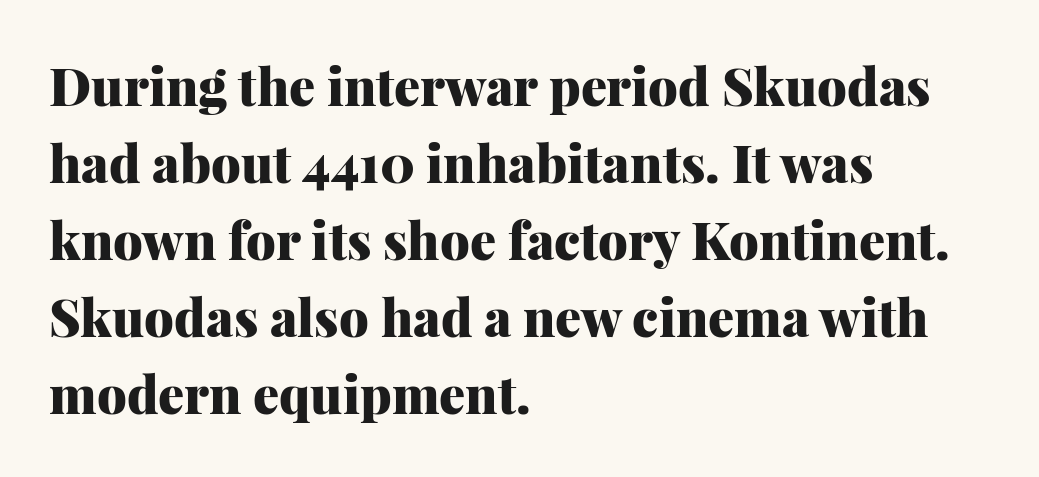
Q: Is the text bold? A: Yes.
Q: Is the text italic (slanted)? A: No, it is upright.
Q: Is the typeface a serif or a sans-serif typeface? A: Serif.
Q: Is the text underlined? A: No.
Q: How is the paragraph aligned? A: Left-aligned.
Q: Is the spacing between letters normal or unusually wide? A: Normal.
Q: Is the spacing between lines tight, normal or loose? A: Normal.
Q: Width (condensed, normal, or wide)? A: Normal.
Q: Stroke contrast? A: Medium.
Q: x-height? A: Medium.
Q: Monospaced? A: No.
